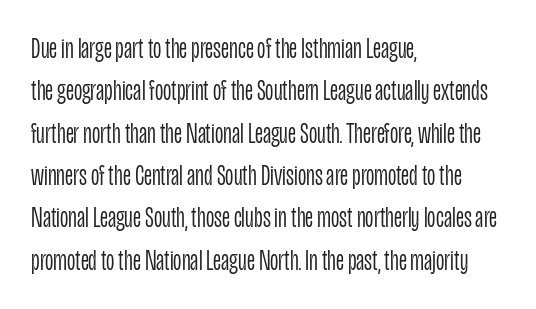
Q: Is the text bold? A: No.
Q: Is the text italic (slanted)? A: No, it is upright.
Q: Is the typeface a serif or a sans-serif typeface? A: Sans-serif.
Q: Is the text underlined? A: No.
Q: How is the paragraph aligned? A: Left-aligned.
Q: Is the spacing between letters normal or unusually wide? A: Normal.
Q: Is the spacing between lines tight, normal or loose? A: Normal.
Q: Width (condensed, normal, or wide)? A: Condensed.
Q: Stroke contrast? A: Low.
Q: x-height? A: Large.
Q: Monospaced? A: No.
